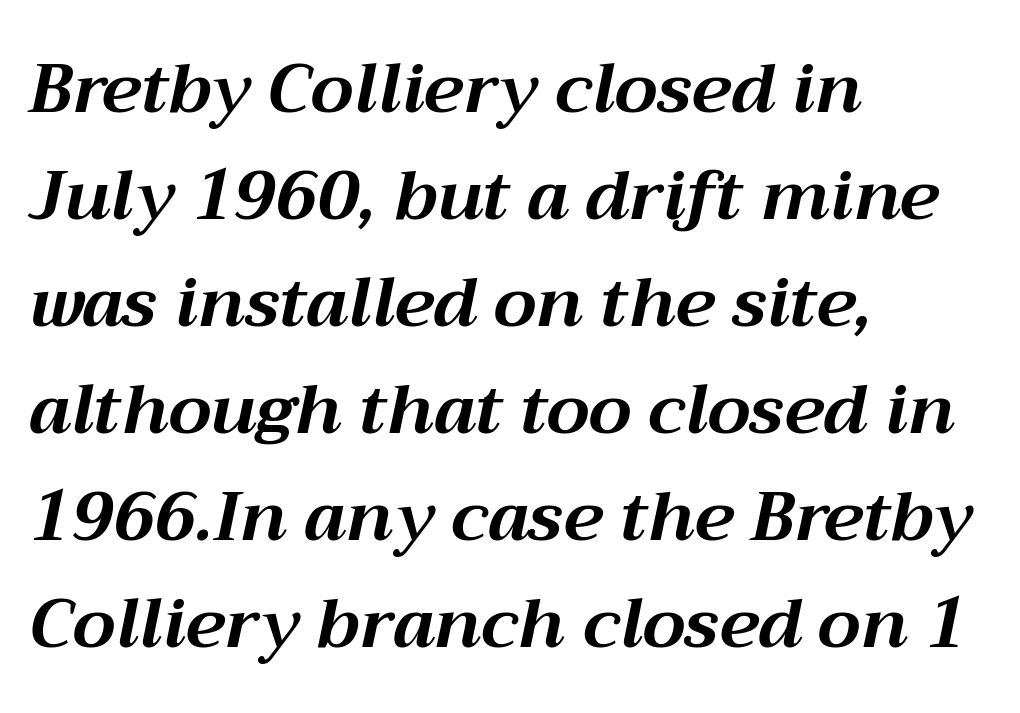
The image shows 69 px bold type, italic (leaning right); set left-aligned, normal line spacing (1.55x), normal letter spacing, not underlined; medium stroke contrast and a medium x-height.
